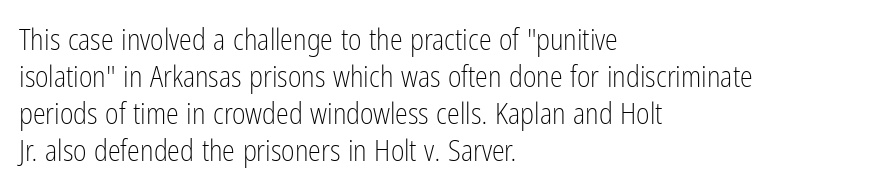
The foot of each line stays bare and open. The horizontal fit of the characters is conventional and even. A quiet, ordinary-to-light weight characterises the typeface. The passage shown is typeset with a sans-serif family. A typesetter would mark this as roman, not italic.
